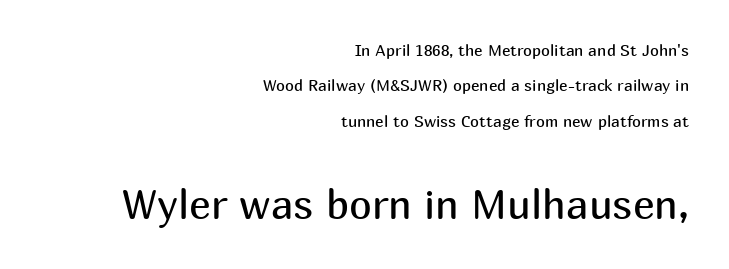
The image shows 41 px regular-weight sans-serif type, upright; set right-aligned, loose line spacing (2.21x), normal letter spacing, not underlined; the second (bottom) block is 2.56x larger; medium stroke contrast and a medium x-height.
